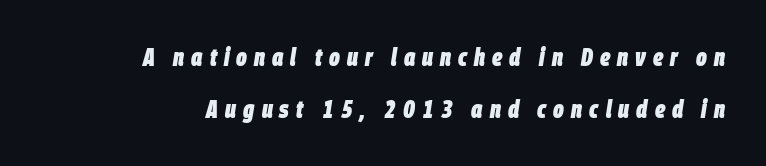
Here the glyphs are tracked loosely, breaking word shapes into spaced letters. Lines of text with bare space underneath. Regarding leading, the lines here are spaced well apart. Heavy, bold letterforms.
